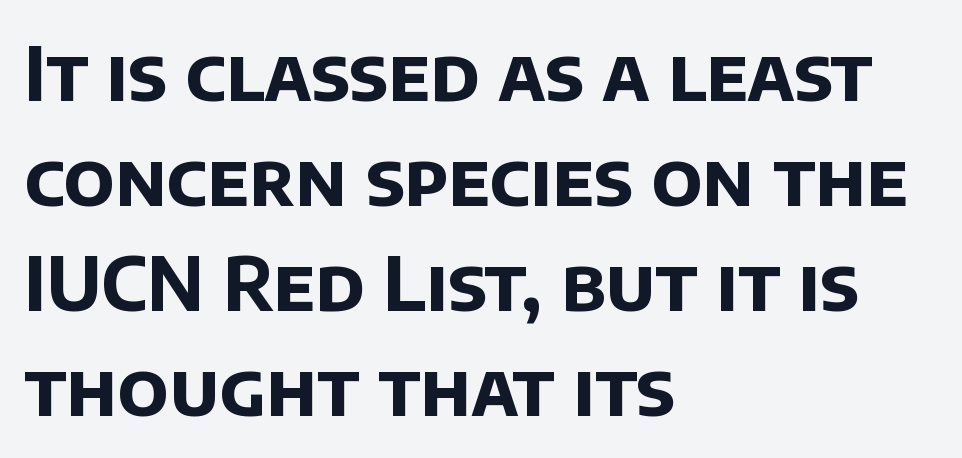
Spacing verdict: proportional, widths tailored to each character. You could call the tracking neutral — neither tight nor loose. Nothing sits at the stroke ends, so this counts as sans-serif. Each row of text sits above clean, open space. The rag falls on the right side of this text block.
